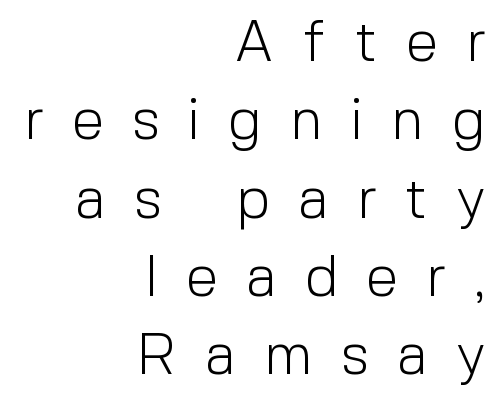
The lettering stays uniformly vertical, giving the passage a roman look. Spacing between characters has been opened up far beyond the box default. Spacing verdict: proportional, widths tailored to each character. The passage shown is not underscored anywhere. One glance says typical: line gaps are just what's usual.
